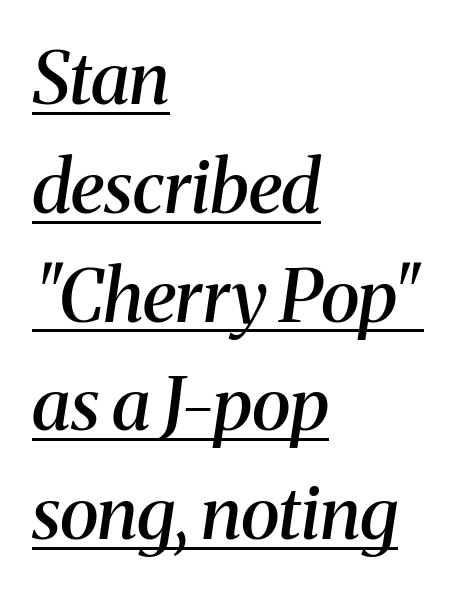
This block has exactly the height ordinary leading produces. These lines keep a tight, regular rhythm from letter to letter. The string is rendered with underlining switched on. The compositor pushed each line to the left boundary. The passage shown is semibold, sitting just below true bold.
